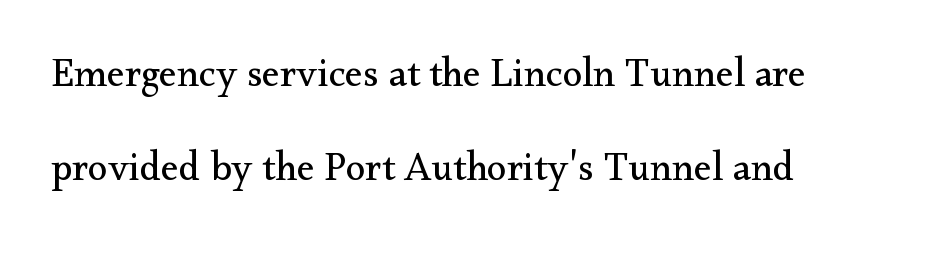
The typography opts for an upright posture over an oblique one. Where is the straight margin? On the left. Underline: absent. In terms of leading, this rendering errs on the spacious side. You can tell from the footed stems that serif type was used.
